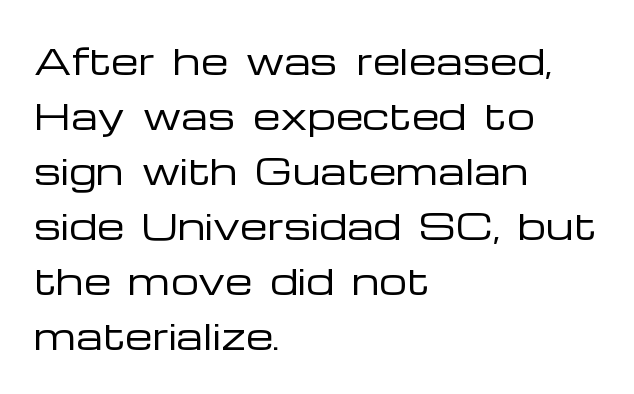
Q: Is the text bold? A: No.
Q: Is the text italic (slanted)? A: No, it is upright.
Q: Is the typeface a serif or a sans-serif typeface? A: Sans-serif.
Q: Is the text underlined? A: No.
Q: How is the paragraph aligned? A: Left-aligned.
Q: Is the spacing between letters normal or unusually wide? A: Normal.
Q: Is the spacing between lines tight, normal or loose? A: Normal.
Q: Width (condensed, normal, or wide)? A: Wide.
Q: Stroke contrast? A: Low.
Q: x-height? A: Medium.
Q: Monospaced? A: No.
